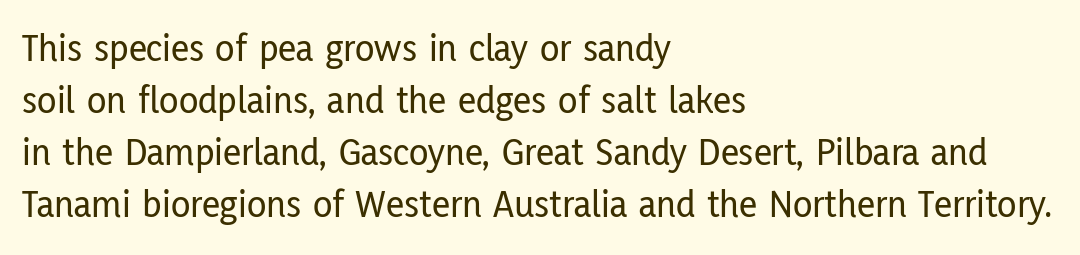
The image shows 40 px condensed sans-serif type, upright; set left-aligned, normal line spacing (1.3x), normal letter spacing, not underlined; low stroke contrast and a medium x-height.
